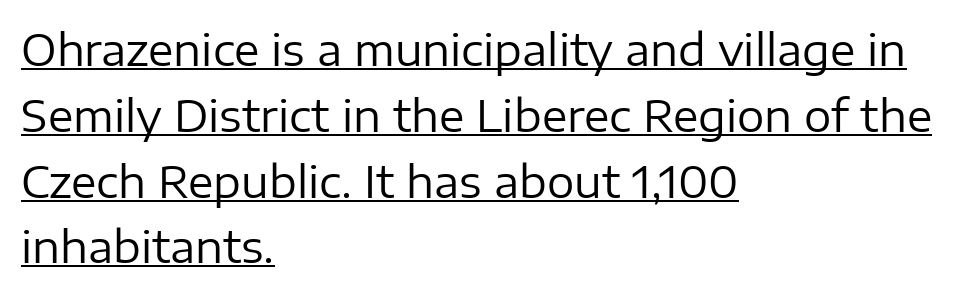
{"serif": "no", "italic": "no", "bold": "no", "weight": "regular", "width": "normal", "stroke_contrast": "low", "x_height": "medium", "monospaced": "no", "underline": "yes", "align": "left", "line_spacing": "normal", "line_spacing_ratio": 1.53, "letter_spacing": "normal", "letter_spacing_em": 0.0, "glyph_px": 43}
